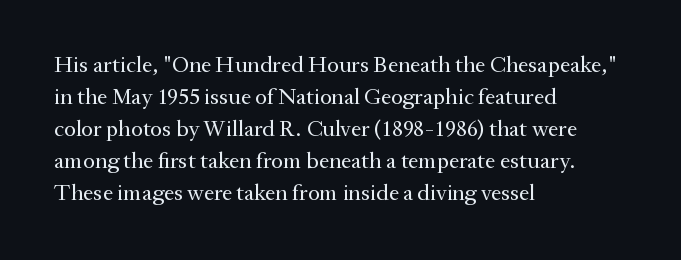
The image shows 23 px text type, upright; set left-aligned, normal line spacing (1.39x), normal letter spacing, not underlined.
